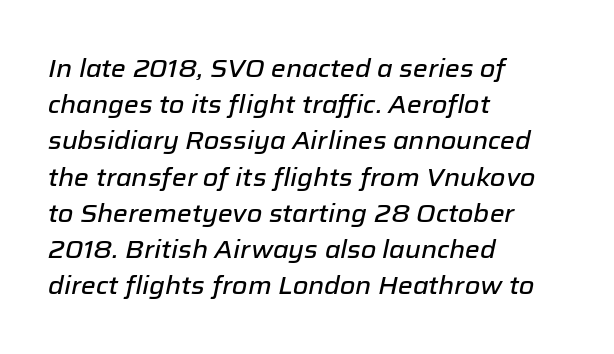
Q: Is the text italic (slanted)? A: Yes, it leans right by about 12 degrees.
Q: Is the text underlined? A: No.
Q: How is the paragraph aligned? A: Left-aligned.
Q: Is the spacing between letters normal or unusually wide? A: Normal.
Q: Is the spacing between lines tight, normal or loose? A: Normal.
